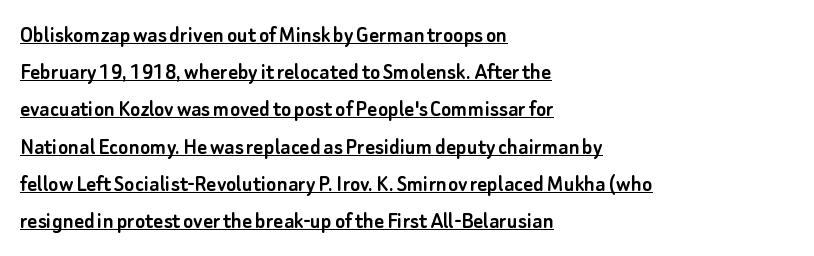
{"italic": "no", "underline": "yes", "align": "left", "line_spacing": "normal", "line_spacing_ratio": 1.55, "letter_spacing": "normal", "letter_spacing_em": 0.0, "glyph_px": 24}
